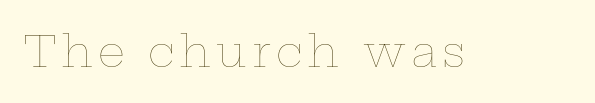
Ordinary non-slanted type is in use. Just letters on the line, the space beneath them empty. A quiet, ordinary-to-light weight characterises the typeface. Each letter keeps its own natural width here, so spacing adapts to shape.
